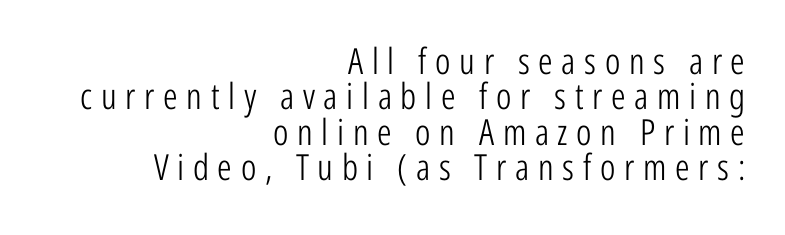
{"serif": "no", "italic": "no", "bold": "no", "weight": "light", "width": "condensed", "stroke_contrast": "low", "x_height": "medium", "monospaced": "no", "underline": "no", "align": "right", "line_spacing": "tight", "line_spacing_ratio": 0.98, "letter_spacing": "wide", "letter_spacing_em": 0.24, "glyph_px": 36}
